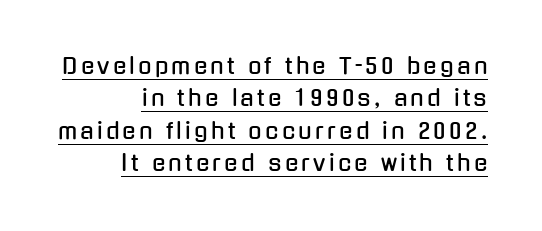
{"italic": "no", "underline": "yes", "align": "right", "line_spacing": "normal", "line_spacing_ratio": 1.47, "glyph_px": 22}
